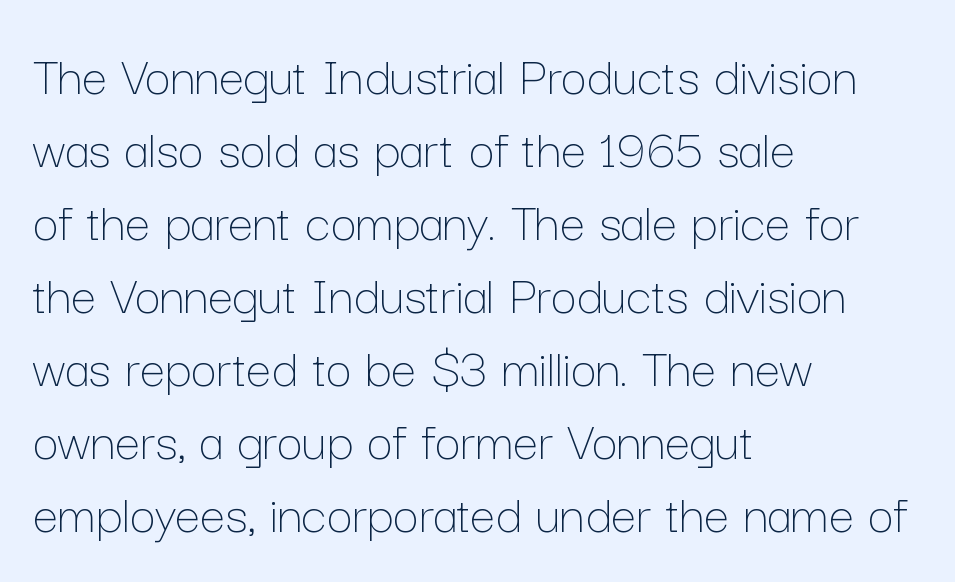
Q: Is the text bold? A: No.
Q: Is the text italic (slanted)? A: No, it is upright.
Q: Is the text underlined? A: No.
Q: How is the paragraph aligned? A: Left-aligned.
Q: Is the spacing between letters normal or unusually wide? A: Normal.
Q: Is the spacing between lines tight, normal or loose? A: Normal.
Q: Width (condensed, normal, or wide)? A: Normal.
Q: Stroke contrast? A: Low.
Q: x-height? A: Medium.
Q: Monospaced? A: No.
